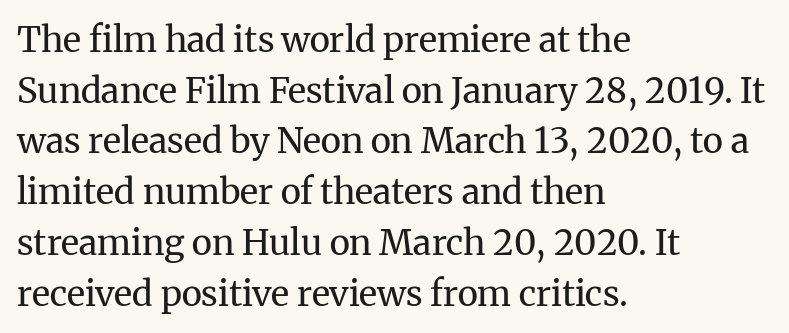
The image shows 35 px regular-weight serif type, upright; set left-aligned, normal line spacing (1.45x), normal letter spacing, not underlined; medium stroke contrast and a medium x-height.
